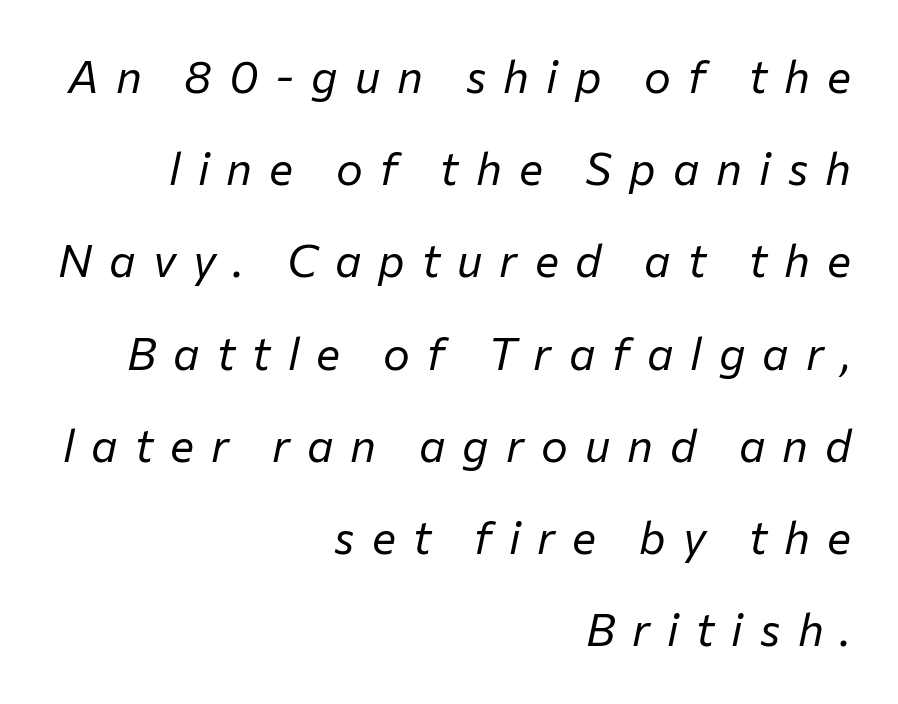
Would a proofreader flag this as italicized? Yes. Words appear elongated and porous because spacing is wide. Each letter keeps its own natural width here, so spacing adapts to shape. The gap between lines stays unmarked. The weight would be labelled regular, book, light, or lighter still. The compositor pushed each line to the right boundary.
